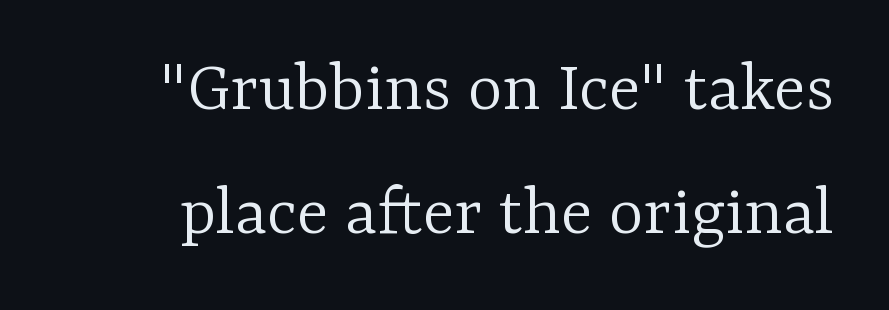
The image shows 74 px light serif type, upright; set normal line spacing (1.68x), normal letter spacing, not underlined; low stroke contrast and a medium x-height.
